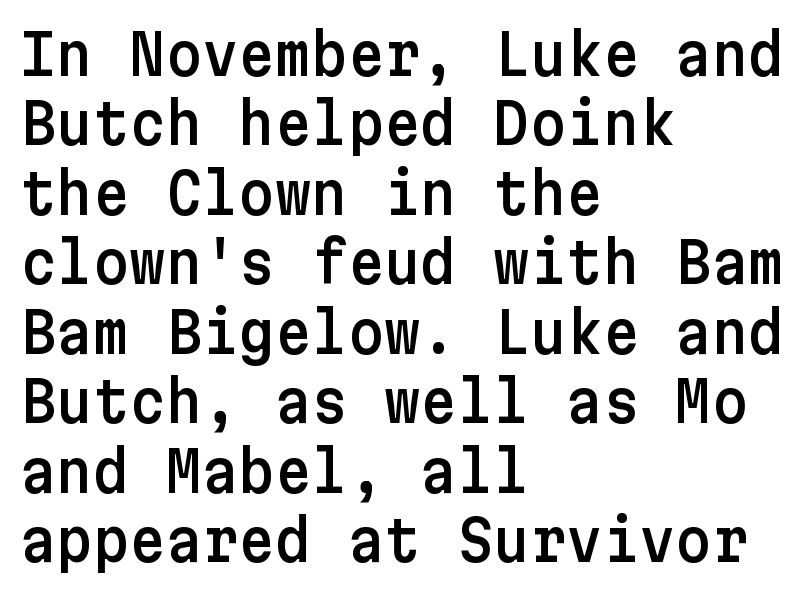
Designer's note — italics off, roman on. Type style note: lacks serifs. Reading down the block, your eye returns to a fixed left position each line. Nobody touched the tracking dial on this one.
